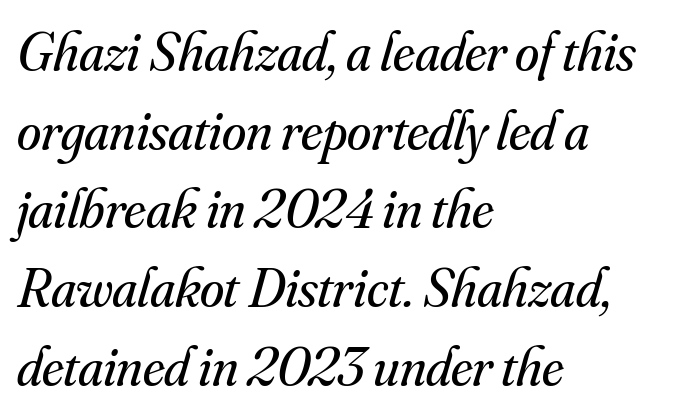
{"serif": "yes", "italic": "yes", "lean": "right", "slant_degrees": 16, "bold": "no", "weight": "regular", "width": "normal", "stroke_contrast": "medium", "x_height": "small", "monospaced": "no", "underline": "no", "align": "left", "line_spacing": "normal", "line_spacing_ratio": 1.43, "letter_spacing": "normal", "letter_spacing_em": 0.0, "glyph_px": 55}
